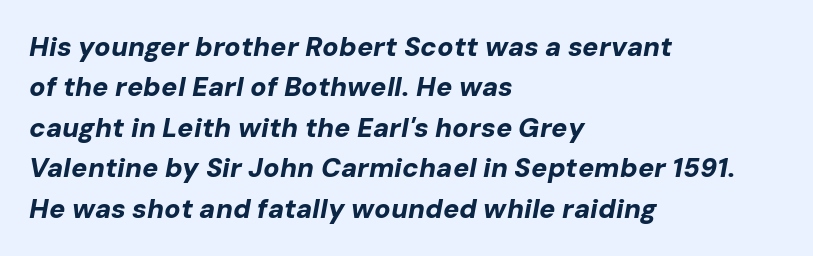
In terms of leading, this rendering sits right in the middle. Its strokes are broad and dark, the hallmark of bold type. Horizontally, the lines are justified to the leading edge only. This sample uses an oblique cut, with every glyph tilted off the vertical. What stands out about the letter spacing? Nothing — it is the standard amount. The area under the type is left untouched.
